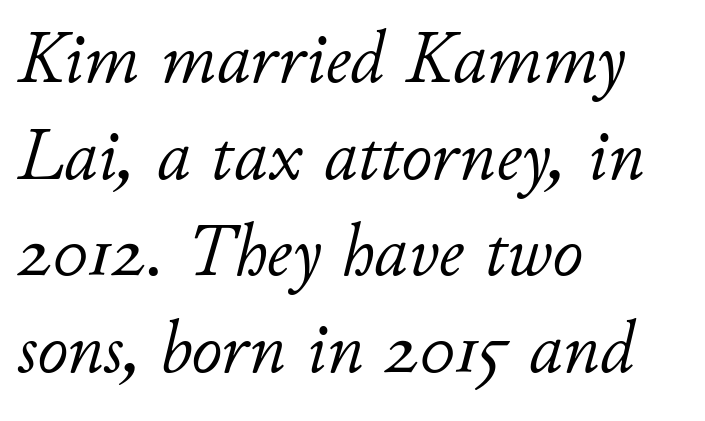
Q: Is the text bold? A: No.
Q: Is the text italic (slanted)? A: Yes, it leans right by about 11 degrees.
Q: Is the text underlined? A: No.
Q: How is the paragraph aligned? A: Left-aligned.
Q: Is the spacing between letters normal or unusually wide? A: Normal.
Q: Is the spacing between lines tight, normal or loose? A: Normal.
Q: Width (condensed, normal, or wide)? A: Normal.
Q: Stroke contrast? A: Low.
Q: x-height? A: Small.
Q: Monospaced? A: No.
